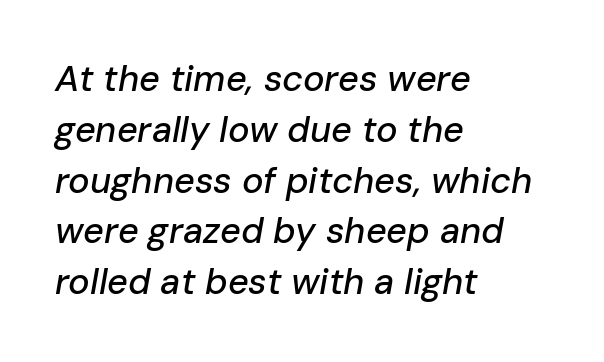
Nobody drew a line under any word here. Alignment: flush left. You could not count columns in this text — the font is proportionally spaced. The letters sit at their default tracking, neither squeezed nor spread.
